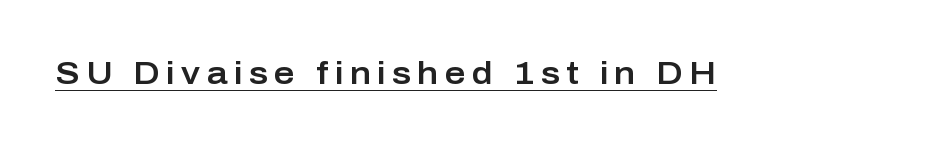
Each letter keeps its own natural width here, so spacing adapts to shape. This sample uses expanded letter spacing, leaving extra air between glyphs. The font family rendered here belongs to the sans-serif group. Caption: lettering with a line underneath. Nope, not italic — everything's standing straight.
